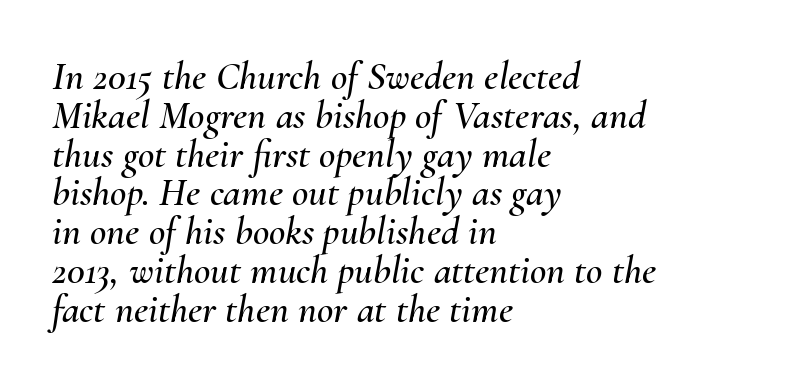
{"italic": "yes", "lean": "right", "slant_degrees": 10, "width": "normal", "stroke_contrast": "medium", "x_height": "small", "monospaced": "no", "underline": "no", "align": "left", "line_spacing": "tight", "line_spacing_ratio": 0.97, "letter_spacing": "normal", "letter_spacing_em": 0.0, "glyph_px": 40}
